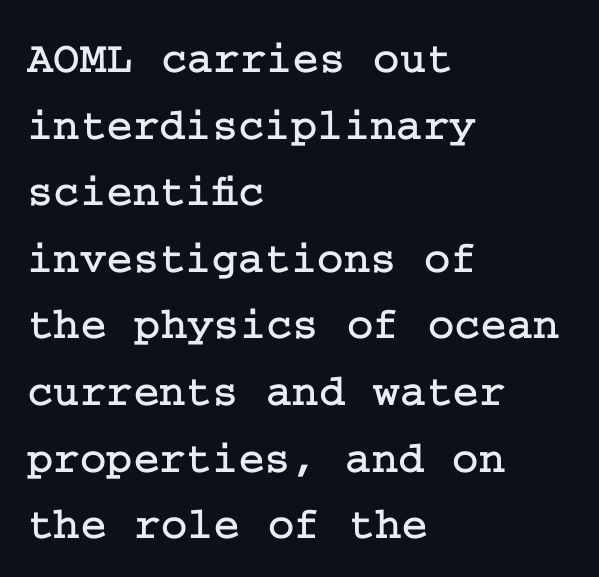
Q: Is the text italic (slanted)? A: No, it is upright.
Q: Is the typeface a serif or a sans-serif typeface? A: Serif.
Q: Is the text underlined? A: No.
Q: How is the paragraph aligned? A: Left-aligned.
Q: Is the spacing between letters normal or unusually wide? A: Normal.
Q: Is the spacing between lines tight, normal or loose? A: Normal.
Q: Width (condensed, normal, or wide)? A: Normal.
Q: Stroke contrast? A: Low.
Q: x-height? A: Medium.
